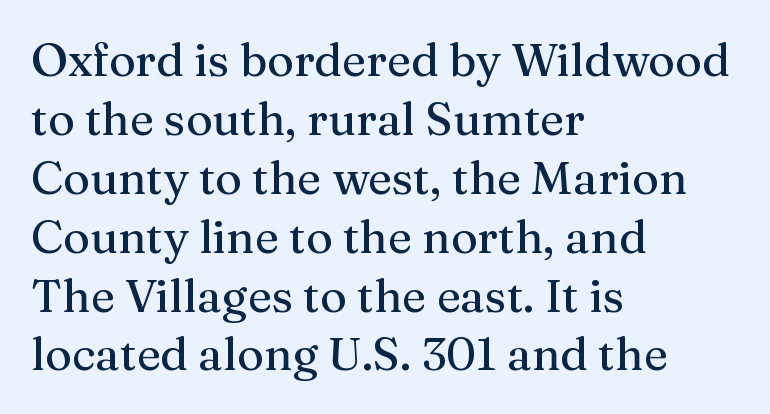
{"serif": "yes", "italic": "no", "width": "normal", "stroke_contrast": "medium", "x_height": "medium", "monospaced": "no", "underline": "no", "align": "left", "line_spacing": "normal", "line_spacing_ratio": 1.28, "letter_spacing": "normal", "letter_spacing_em": 0.0, "glyph_px": 46}
